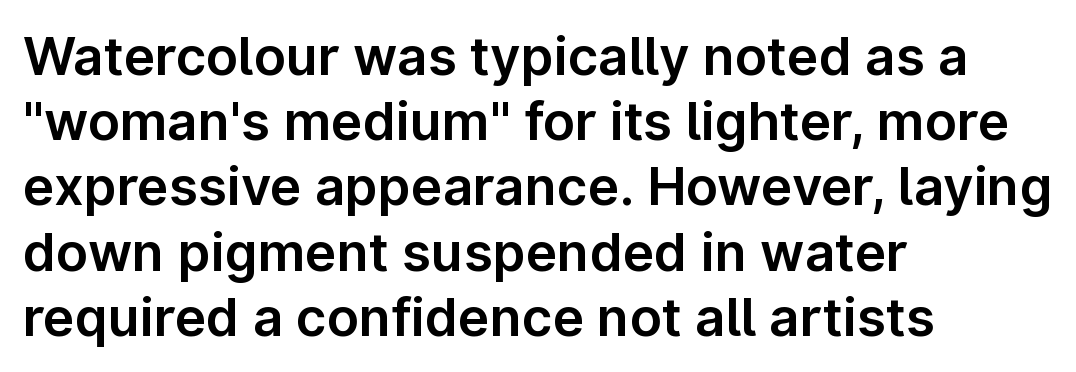
The image shows 53 px sans-serif type, upright; set left-aligned, line spacing 1.23x, normal letter spacing, not underlined; low stroke contrast and a medium x-height.
